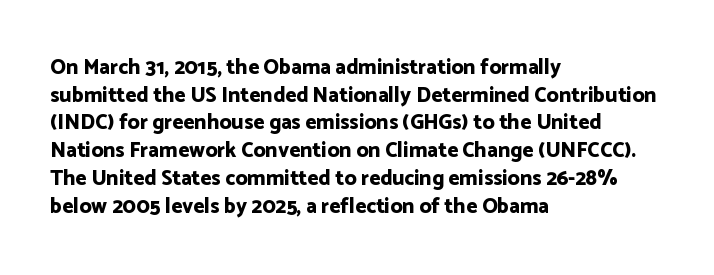
It's the straight-up-and-down kind of type. The words here are not underlined. Summary of vertical rhythm: regular, with standard interline spacing. Alignment: flush left. The rendering keeps characters at their native spacing.
